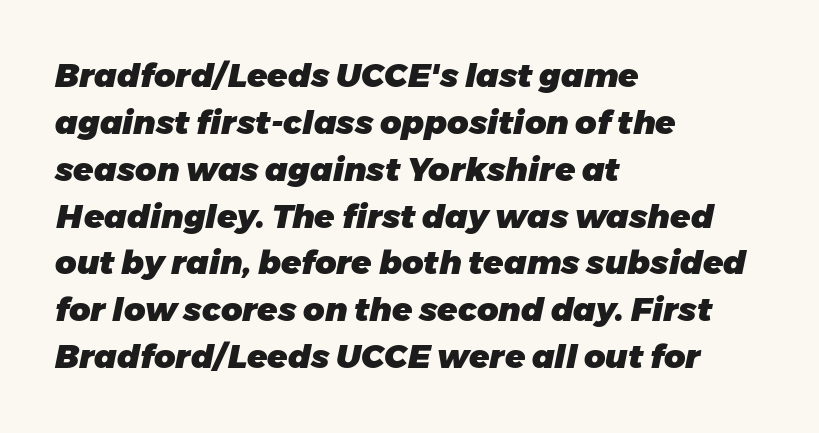
Q: Is the text bold? A: Yes.
Q: Is the text italic (slanted)? A: Yes, it leans right by about 11 degrees.
Q: Is the text underlined? A: No.
Q: How is the paragraph aligned? A: Left-aligned.
Q: Is the spacing between letters normal or unusually wide? A: Normal.
Q: Is the spacing between lines tight, normal or loose? A: Normal.
Q: Width (condensed, normal, or wide)? A: Normal.
Q: Stroke contrast? A: Low.
Q: x-height? A: Medium.
Q: Monospaced? A: No.
